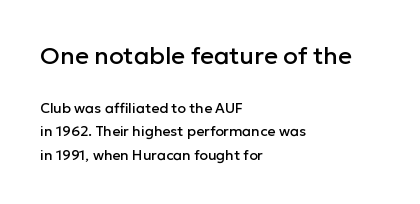
{"italic": "no", "underline": "no", "align": "left", "line_spacing": "normal", "line_spacing_ratio": 1.66, "letter_spacing": "normal", "letter_spacing_em": 0.0, "larger_block": "first", "size_ratio": 1.71, "glyph_px": 24}
